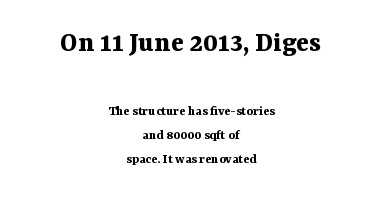
{"serif": "yes", "italic": "no", "bold": "yes", "weight": "bold", "width": "normal", "stroke_contrast": "medium", "x_height": "medium", "monospaced": "no", "underline": "no", "align": "center", "line_spacing_ratio": 1.71, "letter_spacing": "normal", "letter_spacing_em": 0.0, "larger_block": "first", "size_ratio": 2.14, "glyph_px": 30}
